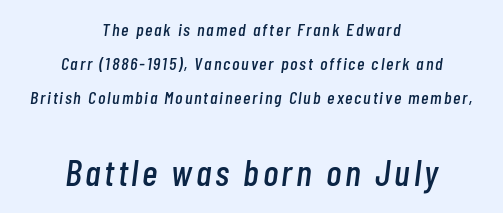
Q: Is the text italic (slanted)? A: Yes, it leans right by about 7 degrees.
Q: Is the text underlined? A: No.
Q: How is the paragraph aligned? A: Centered.
Q: Which block of text is set in a larger size, the first (top) or the second (bottom)? A: The second (bottom) one.
Q: Width (condensed, normal, or wide)? A: Condensed.
Q: Stroke contrast? A: Low.
Q: x-height? A: Medium.
Q: Monospaced? A: No.
